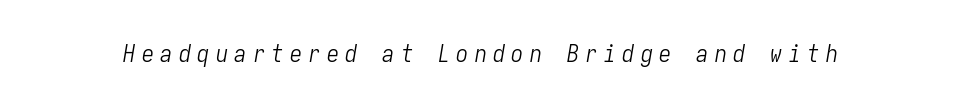
Q: Is the text bold? A: No.
Q: Is the text italic (slanted)? A: Yes, it leans right by about 10 degrees.
Q: Is the text underlined? A: No.
Q: Is the spacing between letters normal or unusually wide? A: Unusually wide.
